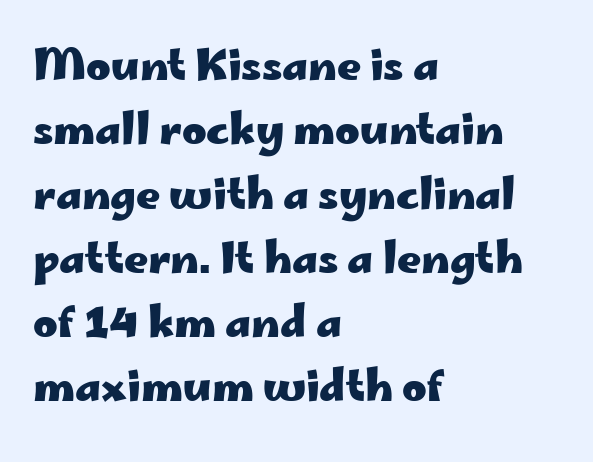
One glance says typical: line gaps are just what's usual. A clean baseline with only descenders dipping below it. Does the type have serifs? No, each stem ends abruptly. If you drew a line through each stem, it would be perfectly vertical.
